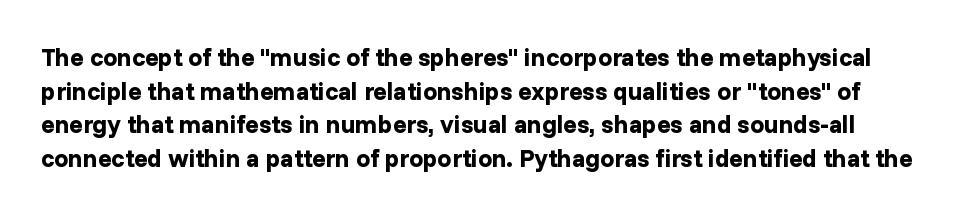
The image shows 25 px bold type, upright; set normal line spacing (1.35x), normal letter spacing, not underlined.
